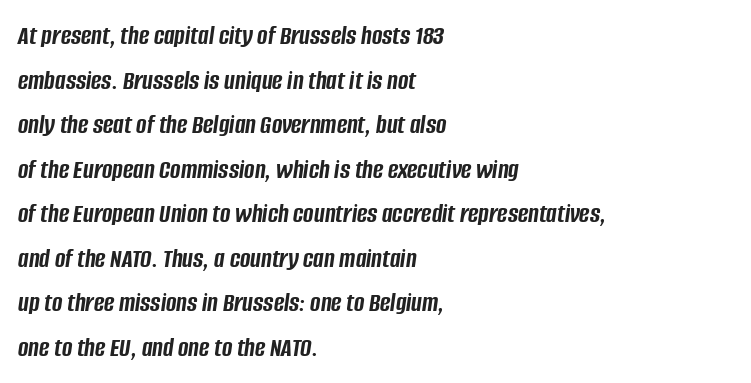
Q: Is the text bold? A: Yes.
Q: Is the text italic (slanted)? A: Yes, it leans right by about 8 degrees.
Q: Is the text underlined? A: No.
Q: How is the paragraph aligned? A: Left-aligned.
Q: Is the spacing between letters normal or unusually wide? A: Normal.
Q: Is the spacing between lines tight, normal or loose? A: Normal.
Q: Width (condensed, normal, or wide)? A: Condensed.
Q: Stroke contrast? A: Low.
Q: x-height? A: Large.
Q: Monospaced? A: No.
